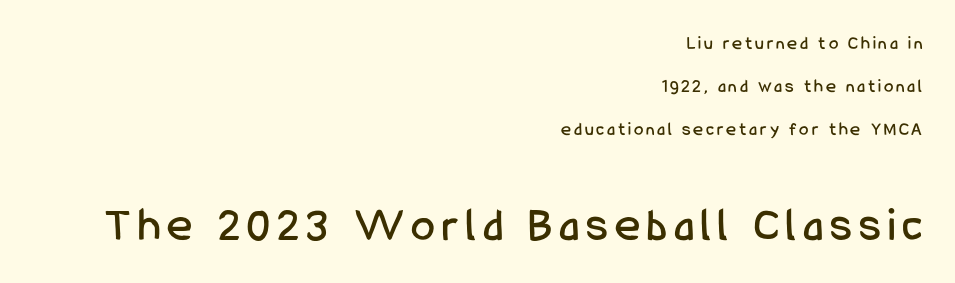
Q: Is the text italic (slanted)? A: No, it is upright.
Q: Is the typeface a serif or a sans-serif typeface? A: Sans-serif.
Q: Is the text underlined? A: No.
Q: How is the paragraph aligned? A: Right-aligned.
Q: Is the spacing between lines tight, normal or loose? A: Loose.
Q: Which block of text is set in a larger size, the first (top) or the second (bottom)? A: The second (bottom) one.
Q: Width (condensed, normal, or wide)? A: Condensed.
Q: Stroke contrast? A: Low.
Q: x-height? A: Medium.
Q: Monospaced? A: No.
